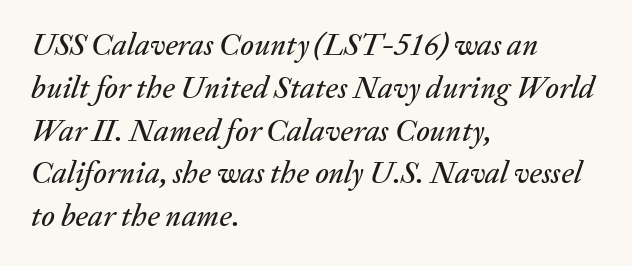
Q: Is the text italic (slanted)? A: Yes, it leans right by about 20 degrees.
Q: Is the text underlined? A: No.
Q: How is the paragraph aligned? A: Left-aligned.
Q: Is the spacing between letters normal or unusually wide? A: Normal.
Q: Is the spacing between lines tight, normal or loose? A: Normal.
Q: Width (condensed, normal, or wide)? A: Normal.
Q: Stroke contrast? A: Medium.
Q: x-height? A: Medium.
Q: Monospaced? A: No.
